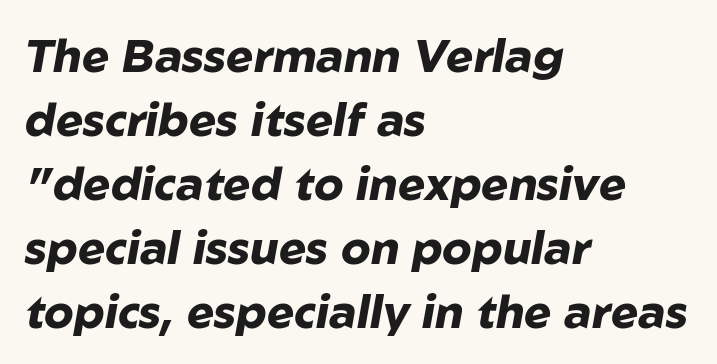
The glyphs look as if they've been sheared to an angle. Varying glyph widths throughout — classic text-font behaviour. The string is rendered with underlining switched off. Does the leading feel generous? No, just average. Notice how thick the strokes are: this is what a full bold looks like. In CSS terms this would be text-align: left.
